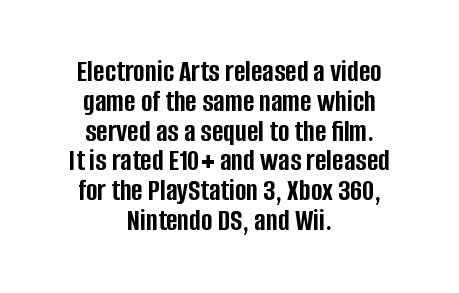
{"serif": "no", "italic": "no", "bold": "yes", "weight": "semibold", "width": "condensed", "stroke_contrast": "low", "x_height": "large", "monospaced": "no", "underline": "no", "align": "center", "line_spacing": "tight", "line_spacing_ratio": 0.96, "letter_spacing": "normal", "letter_spacing_em": 0.0, "glyph_px": 31}
